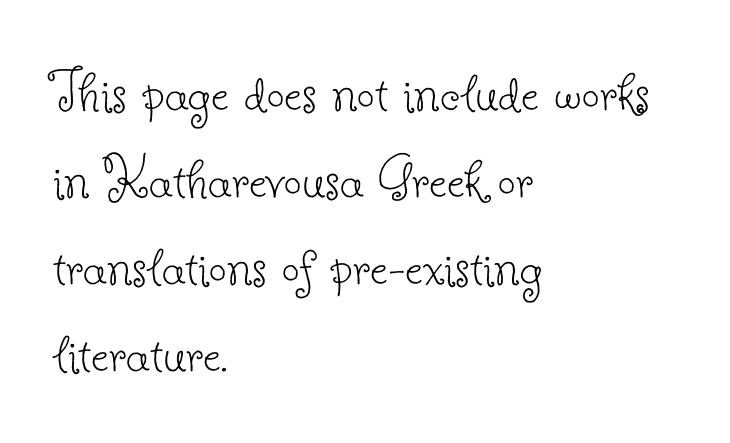
Q: Is the text bold? A: No.
Q: Is the text italic (slanted)? A: No, it is upright.
Q: Is the typeface a serif or a sans-serif typeface? A: Serif.
Q: Is the text underlined? A: No.
Q: How is the paragraph aligned? A: Left-aligned.
Q: Is the spacing between letters normal or unusually wide? A: Normal.
Q: Is the spacing between lines tight, normal or loose? A: Normal.
Q: Width (condensed, normal, or wide)? A: Normal.
Q: Stroke contrast? A: Low.
Q: x-height? A: Small.
Q: Monospaced? A: No.
